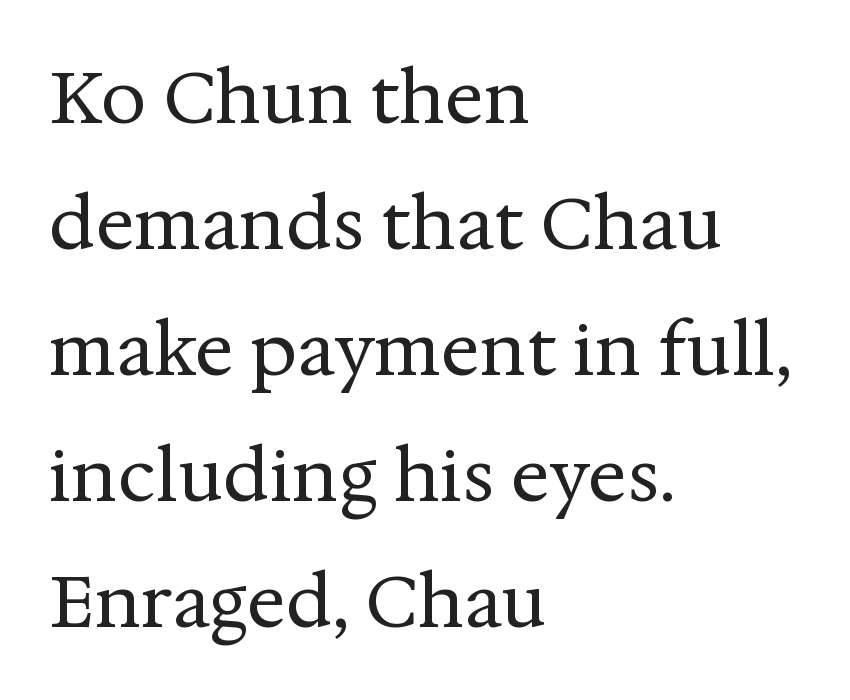
Q: Is the text bold? A: No.
Q: Is the text italic (slanted)? A: No, it is upright.
Q: Is the typeface a serif or a sans-serif typeface? A: Serif.
Q: Is the text underlined? A: No.
Q: How is the paragraph aligned? A: Left-aligned.
Q: Is the spacing between letters normal or unusually wide? A: Normal.
Q: Width (condensed, normal, or wide)? A: Normal.
Q: Stroke contrast? A: Medium.
Q: x-height? A: Medium.
Q: Monospaced? A: No.
